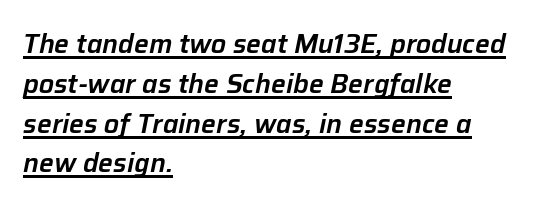
Q: Is the text italic (slanted)? A: Yes, it leans right by about 12 degrees.
Q: Is the text underlined? A: Yes.
Q: How is the paragraph aligned? A: Left-aligned.
Q: Is the spacing between letters normal or unusually wide? A: Normal.
Q: Is the spacing between lines tight, normal or loose? A: Normal.
